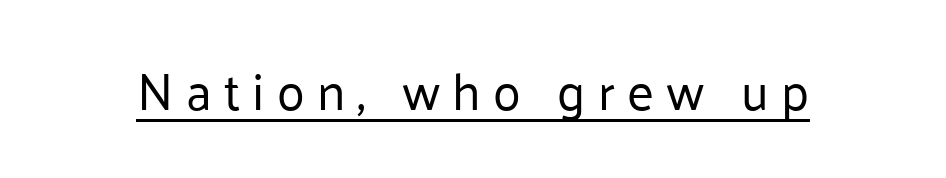
{"serif": "no", "italic": "no", "bold": "no", "weight": "regular", "width": "normal", "stroke_contrast": "low", "x_height": "medium", "monospaced": "no", "underline": "yes", "letter_spacing": "wide", "letter_spacing_em": 0.24, "glyph_px": 51}
